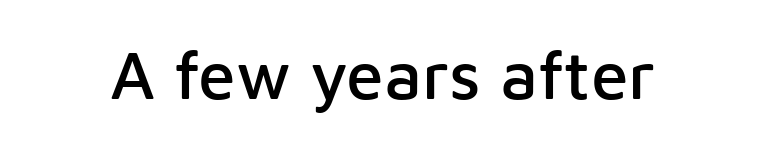
The image shows 68 px sans-serif type, upright; set normal letter spacing, not underlined; low stroke contrast and a medium x-height.
